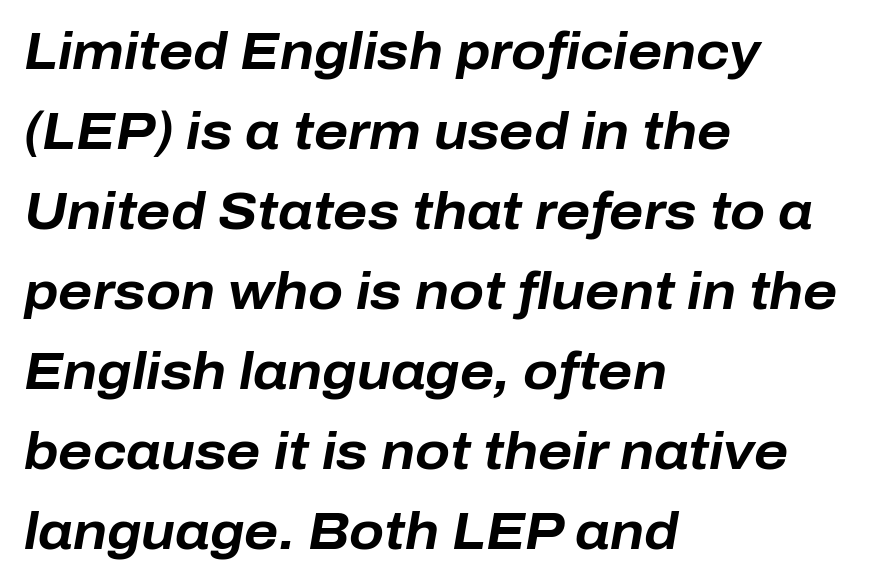
Q: Is the text bold? A: Yes.
Q: Is the text italic (slanted)? A: Yes, it leans right by about 10 degrees.
Q: Is the text underlined? A: No.
Q: How is the paragraph aligned? A: Left-aligned.
Q: Is the spacing between letters normal or unusually wide? A: Normal.
Q: Is the spacing between lines tight, normal or loose? A: Normal.
Q: Width (condensed, normal, or wide)? A: Normal.
Q: Stroke contrast? A: Low.
Q: x-height? A: Medium.
Q: Monospaced? A: No.
